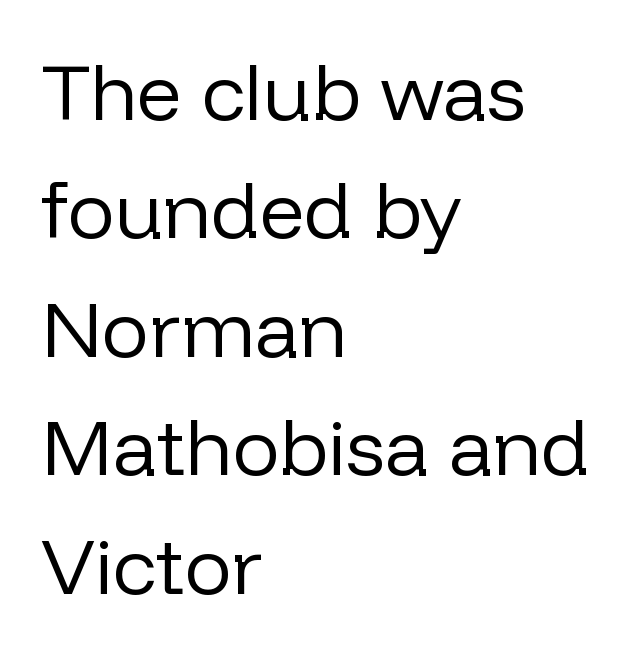
Q: Is the text bold? A: No.
Q: Is the text italic (slanted)? A: No, it is upright.
Q: Is the typeface a serif or a sans-serif typeface? A: Sans-serif.
Q: Is the text underlined? A: No.
Q: How is the paragraph aligned? A: Left-aligned.
Q: Is the spacing between letters normal or unusually wide? A: Normal.
Q: Is the spacing between lines tight, normal or loose? A: Normal.
Q: Width (condensed, normal, or wide)? A: Normal.
Q: Stroke contrast? A: Low.
Q: x-height? A: Medium.
Q: Monospaced? A: No.
